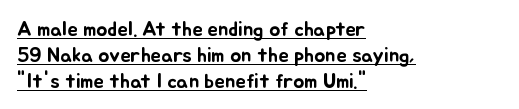
Q: Is the text italic (slanted)? A: No, it is upright.
Q: Is the text underlined? A: Yes.
Q: How is the paragraph aligned? A: Left-aligned.
Q: Is the spacing between letters normal or unusually wide? A: Normal.
